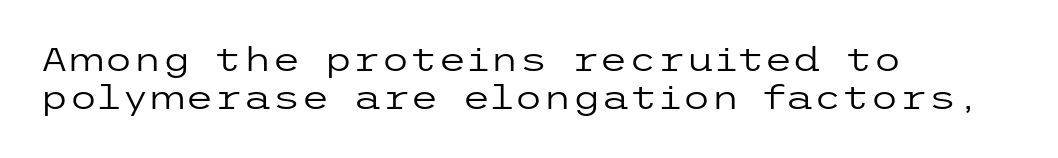
The image shows 33 px regular-weight, wide sans-serif type, upright; set left-aligned, line spacing 1.16x, normal letter spacing, not underlined; low stroke contrast and a medium x-height.
